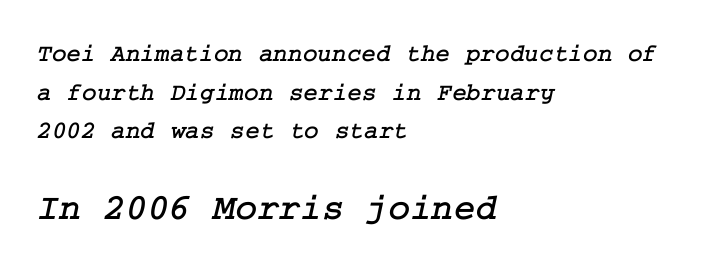
Q: Is the typeface a serif or a sans-serif typeface? A: Serif.
Q: Is the text underlined? A: No.
Q: How is the paragraph aligned? A: Left-aligned.
Q: Is the spacing between letters normal or unusually wide? A: Normal.
Q: Is the spacing between lines tight, normal or loose? A: Normal.
Q: Which block of text is set in a larger size, the first (top) or the second (bottom)? A: The second (bottom) one.
Q: Width (condensed, normal, or wide)? A: Normal.
Q: Stroke contrast? A: Low.
Q: x-height? A: Medium.
